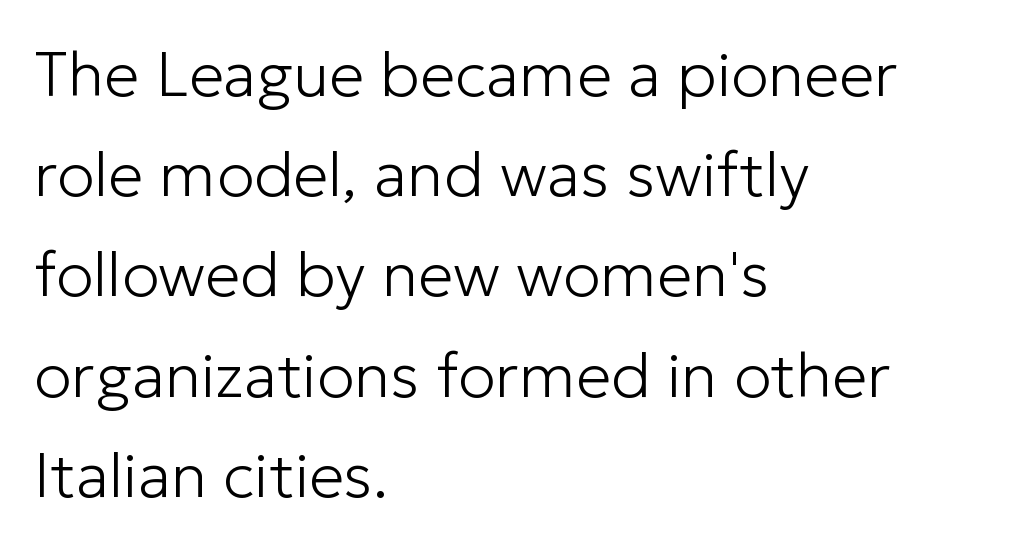
Q: Is the text bold? A: No.
Q: Is the text italic (slanted)? A: No, it is upright.
Q: Is the typeface a serif or a sans-serif typeface? A: Sans-serif.
Q: Is the text underlined? A: No.
Q: How is the paragraph aligned? A: Left-aligned.
Q: Is the spacing between letters normal or unusually wide? A: Normal.
Q: Is the spacing between lines tight, normal or loose? A: Normal.
Q: Width (condensed, normal, or wide)? A: Normal.
Q: Stroke contrast? A: Low.
Q: x-height? A: Medium.
Q: Monospaced? A: No.
